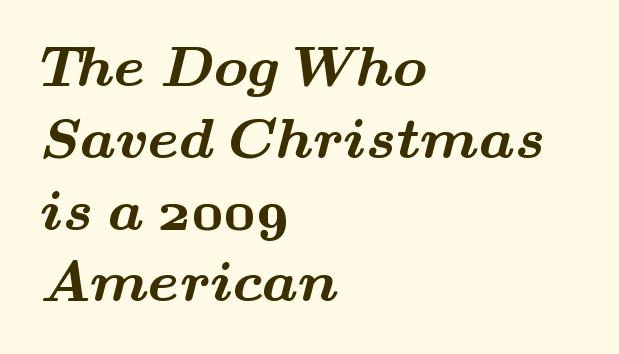
{"serif": "yes", "bold": "yes", "weight": "bold", "width": "wide", "stroke_contrast": "medium", "x_height": "small", "monospaced": "no", "underline": "no", "align": "left", "line_spacing": "normal", "line_spacing_ratio": 1.26, "letter_spacing": "normal", "letter_spacing_em": 0.0, "glyph_px": 57}
